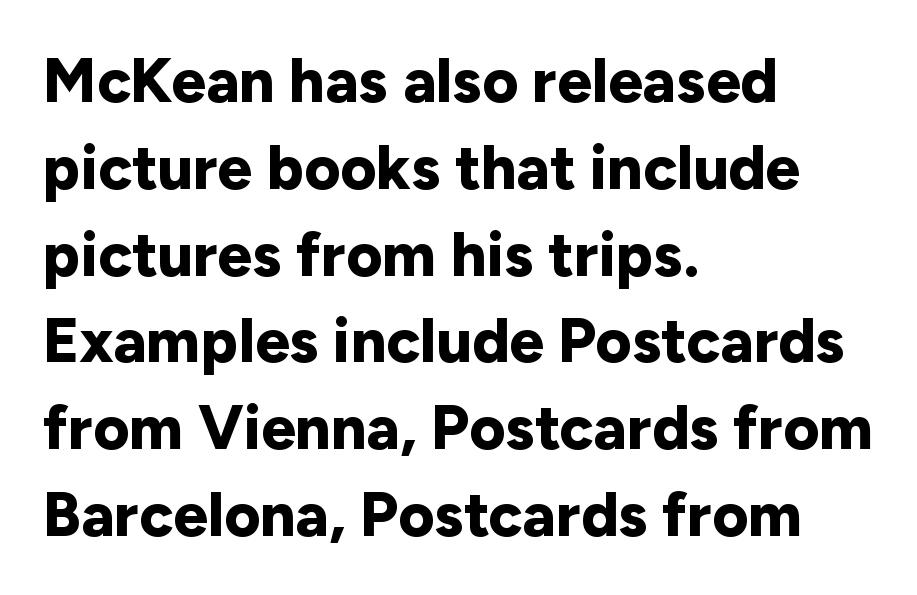
{"serif": "no", "italic": "no", "bold": "yes", "weight": "bold", "width": "normal", "stroke_contrast": "low", "x_height": "medium", "monospaced": "no", "underline": "no", "align": "left", "line_spacing": "normal", "line_spacing_ratio": 1.4, "letter_spacing": "normal", "letter_spacing_em": 0.0, "glyph_px": 62}
